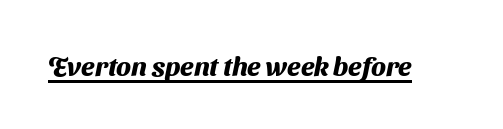
Q: Is the text bold? A: Yes.
Q: Is the text underlined? A: Yes.
Q: Is the spacing between letters normal or unusually wide? A: Normal.
